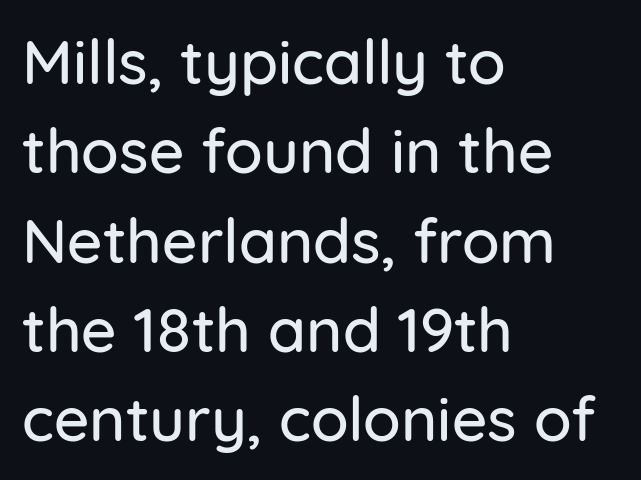
Q: Is the text italic (slanted)? A: No, it is upright.
Q: Is the typeface a serif or a sans-serif typeface? A: Sans-serif.
Q: Is the text underlined? A: No.
Q: How is the paragraph aligned? A: Left-aligned.
Q: Is the spacing between letters normal or unusually wide? A: Normal.
Q: Is the spacing between lines tight, normal or loose? A: Normal.
Q: Width (condensed, normal, or wide)? A: Normal.
Q: Stroke contrast? A: Low.
Q: x-height? A: Medium.
Q: Monospaced? A: No.
